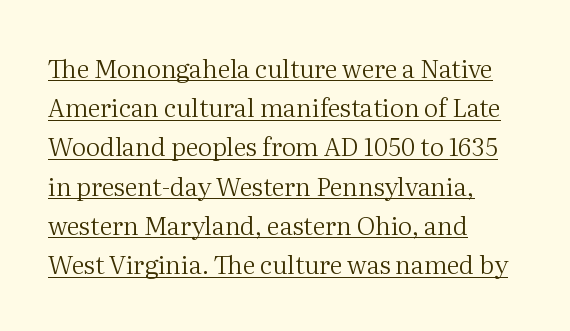
The image shows 25 px text type, upright; set left-aligned, normal line spacing (1.57x), normal letter spacing, underlined.
